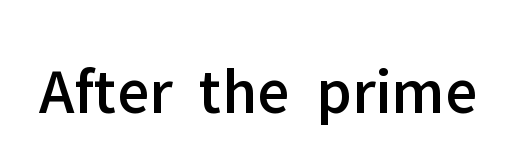
The face used here is rendered with its standard letterfit. Varying glyph widths throughout — classic text-font behaviour. Glance below the letters and you will spot only blank space. Vertical strokes here are truly vertical. A typesetter would label this face a sans.
